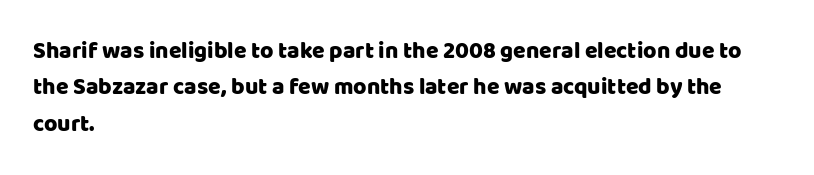
The image shows 23 px text type, upright; set left-aligned, normal line spacing (1.58x), normal letter spacing, not underlined.
